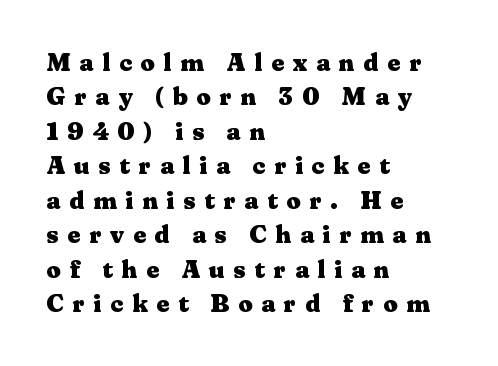
{"italic": "no", "bold": "yes", "underline": "no", "align": "left", "line_spacing": "normal", "line_spacing_ratio": 1.38, "letter_spacing": "wide", "letter_spacing_em": 0.35, "glyph_px": 25}
